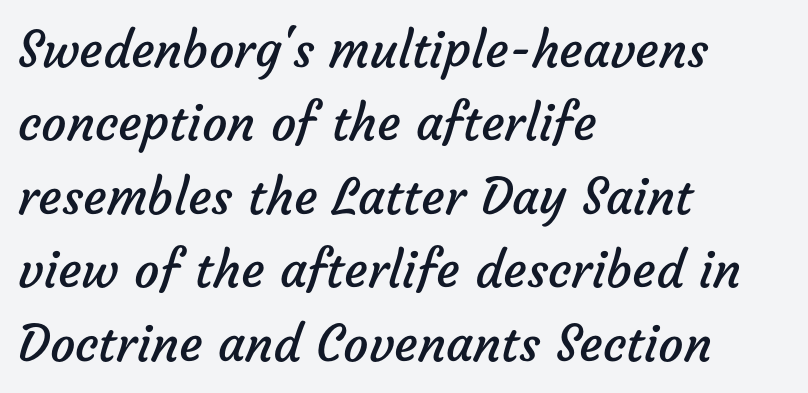
Q: Is the text bold? A: No.
Q: Is the typeface a serif or a sans-serif typeface? A: Sans-serif.
Q: Is the text underlined? A: No.
Q: How is the paragraph aligned? A: Left-aligned.
Q: Is the spacing between letters normal or unusually wide? A: Normal.
Q: Is the spacing between lines tight, normal or loose? A: Normal.
Q: Width (condensed, normal, or wide)? A: Normal.
Q: Stroke contrast? A: Low.
Q: x-height? A: Medium.
Q: Monospaced? A: No.
